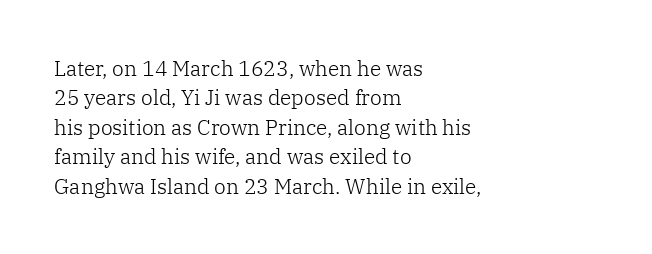
A clean baseline with only descenders dipping below it. If you drew a line through each stem, it would be perfectly vertical. Honestly, the row spacing looks completely unremarkable. Is this a heavy cut? Hardly; it is regular or lighter.
